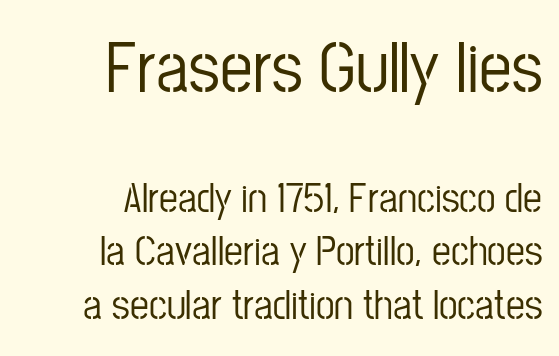
Descenders are the only things crossing below the line. The face used here is proportionally spaced, like ordinary book or web type. Notice how the stems are strictly vertical — no italics here. Does the bottom block carry the larger type? No, the top block does.
